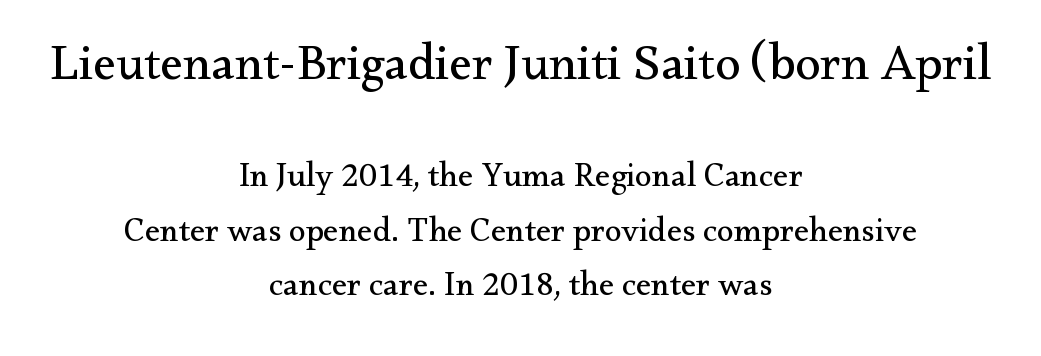
Q: Is the text bold? A: No.
Q: Is the text italic (slanted)? A: No, it is upright.
Q: Is the typeface a serif or a sans-serif typeface? A: Serif.
Q: Is the text underlined? A: No.
Q: How is the paragraph aligned? A: Centered.
Q: Is the spacing between letters normal or unusually wide? A: Normal.
Q: Is the spacing between lines tight, normal or loose? A: Normal.
Q: Which block of text is set in a larger size, the first (top) or the second (bottom)? A: The first (top) one.
Q: Width (condensed, normal, or wide)? A: Normal.
Q: Stroke contrast? A: Medium.
Q: x-height? A: Small.
Q: Monospaced? A: No.
